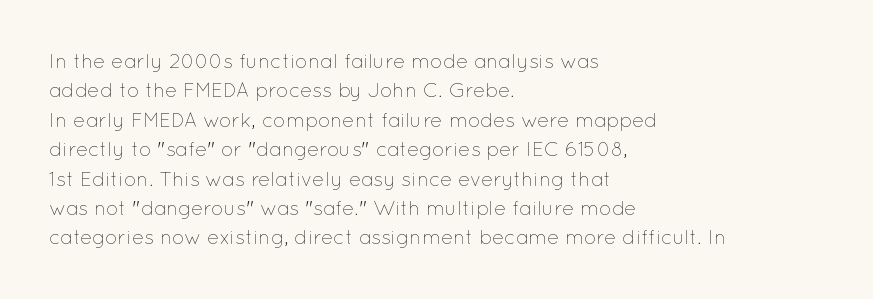
{"italic": "no", "bold": "no", "underline": "no", "align": "left", "line_spacing": "normal", "line_spacing_ratio": 1.47, "letter_spacing": "normal", "letter_spacing_em": 0.0, "glyph_px": 20}
